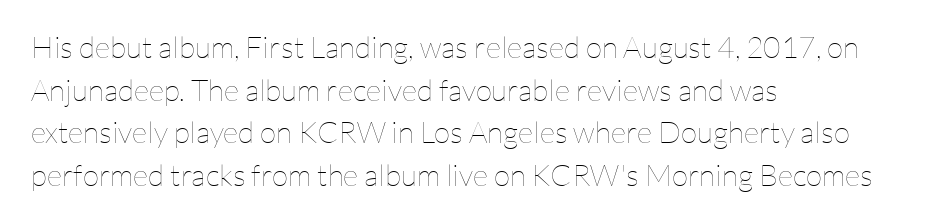
This reads as an unemphasized weight, regular at the heaviest. The letterforms sit shoulder to shoulder at normal distance. Underlining? Definitely not there. Is this a fixed-width face? No — the glyphs have proportional, varying widths.
